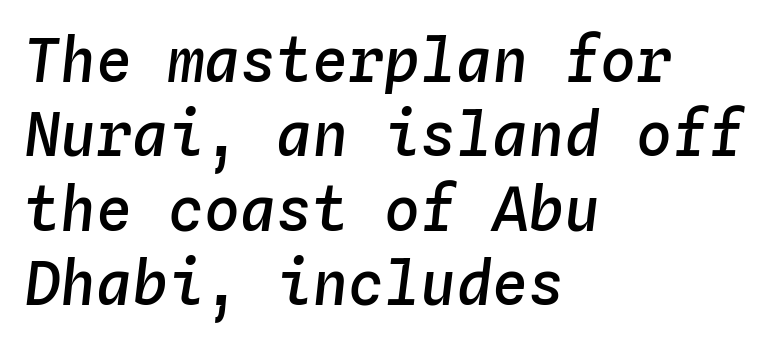
Standard letterfit; no display-style spreading of the glyphs. A semibold gives these letters moderate extra thickness, short of bold. The setting favours the left margin, as ordinary paragraphs usually do. The passage shown leans; its letterforms are oblique. This sample has the even, mechanical cadence of fixed-width lettering.
